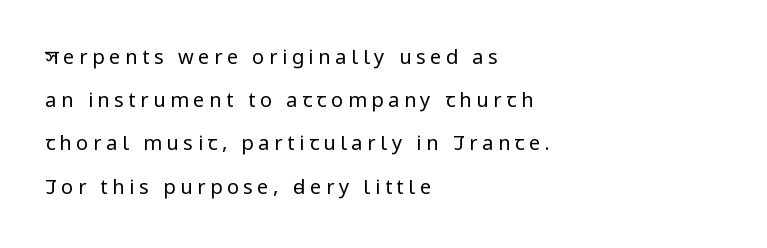
Only glyphs here, with clear space below each row. This is not heavy type; no bold has been used. These lines are set flush left with a ragged right edge. If you measured baseline to baseline, you'd find a long distance.
